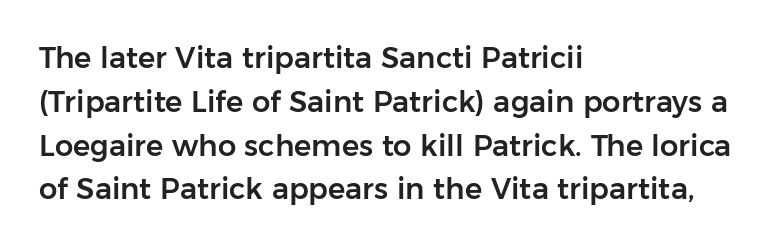
The rag falls on the right side of this text block. Is there any slant? The stems are plumb. These lines are rendered in a variable-pitch font. The block of text has a typical density, with ordinary space between rows.
